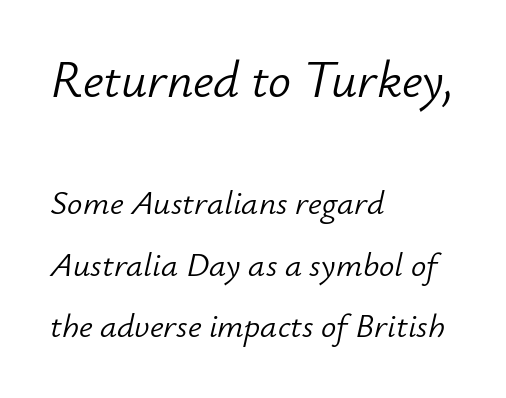
Q: Is the text bold? A: No.
Q: Is the text italic (slanted)? A: Yes, it leans right by about 12 degrees.
Q: Is the text underlined? A: No.
Q: How is the paragraph aligned? A: Left-aligned.
Q: Is the spacing between letters normal or unusually wide? A: Normal.
Q: Which block of text is set in a larger size, the first (top) or the second (bottom)? A: The first (top) one.
Q: Width (condensed, normal, or wide)? A: Normal.
Q: Stroke contrast? A: Low.
Q: x-height? A: Small.
Q: Monospaced? A: No.
